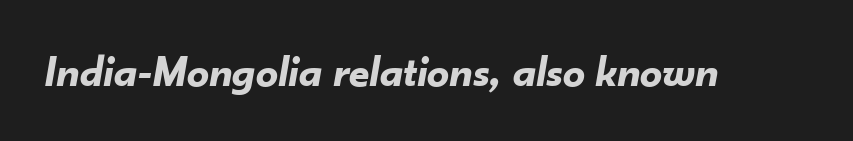
{"italic": "yes", "lean": "right", "slant_degrees": 10, "bold": "yes", "weight": "bold", "width": "normal", "stroke_contrast": "low", "x_height": "small", "monospaced": "no", "underline": "no", "letter_spacing": "normal", "letter_spacing_em": 0.0, "glyph_px": 44}
